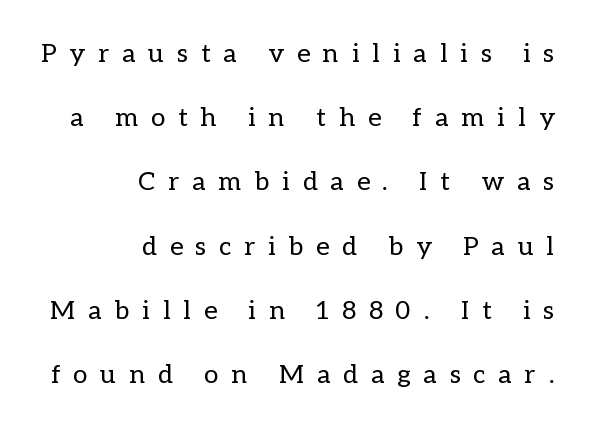
The image shows 26 px text type, upright; set right-aligned, loose line spacing (2.47x), unusually wide letter spacing (+0.5 em), not underlined.
